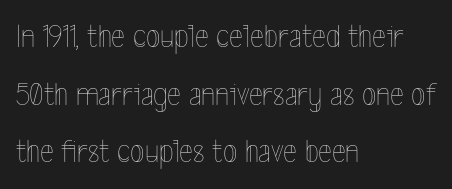
Q: Is the text bold? A: No.
Q: Is the text italic (slanted)? A: No, it is upright.
Q: Is the text underlined? A: No.
Q: How is the paragraph aligned? A: Left-aligned.
Q: Is the spacing between letters normal or unusually wide? A: Normal.
Q: Width (condensed, normal, or wide)? A: Condensed.
Q: x-height? A: Medium.
Q: Monospaced? A: No.
